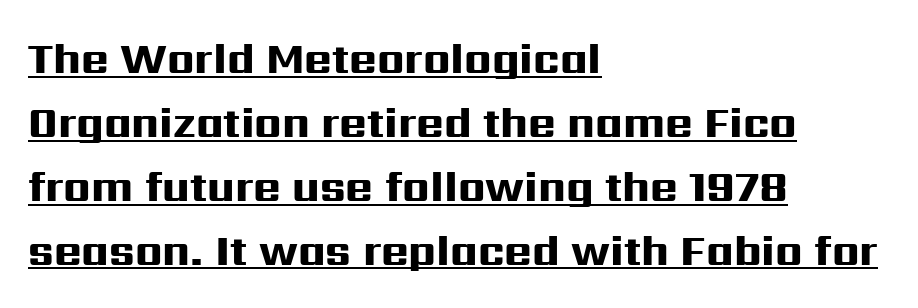
Q: Is the text bold? A: Yes.
Q: Is the text italic (slanted)? A: No, it is upright.
Q: Is the typeface a serif or a sans-serif typeface? A: Sans-serif.
Q: Is the text underlined? A: Yes.
Q: How is the paragraph aligned? A: Left-aligned.
Q: Is the spacing between letters normal or unusually wide? A: Normal.
Q: Is the spacing between lines tight, normal or loose? A: Normal.
Q: Width (condensed, normal, or wide)? A: Wide.
Q: Stroke contrast? A: High.
Q: x-height? A: Medium.
Q: Monospaced? A: No.
